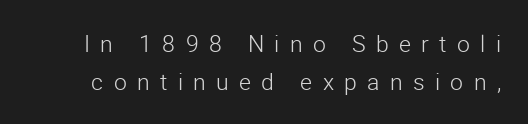
{"italic": "no", "bold": "no", "underline": "no", "line_spacing": "normal", "line_spacing_ratio": 1.65, "letter_spacing": "wide", "letter_spacing_em": 0.45, "glyph_px": 23}
